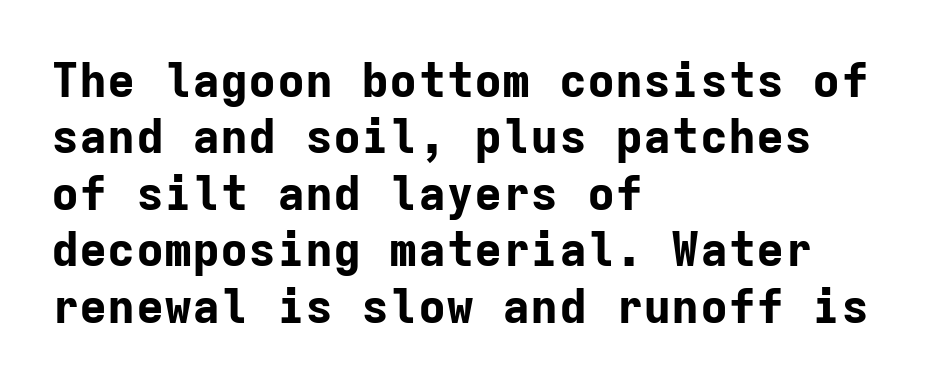
The image shows 47 px bold sans-serif type, upright, monospaced; set left-aligned, line spacing 1.2x, normal letter spacing, not underlined; low stroke contrast and a medium x-height.
